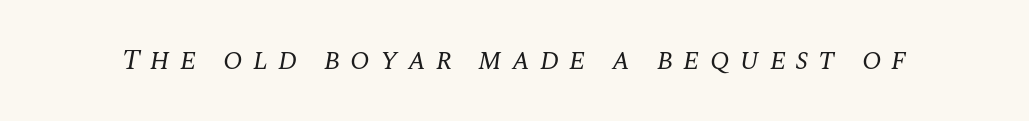
The image shows 29 px regular-weight serif type, italic (leaning right); set unusually wide letter spacing (+0.34 em), not underlined; medium stroke contrast and a large x-height.
